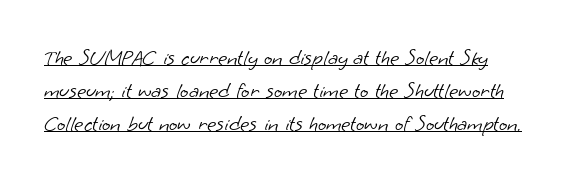
The image shows 22 px text type; set normal line spacing (1.5x), normal letter spacing, underlined.
